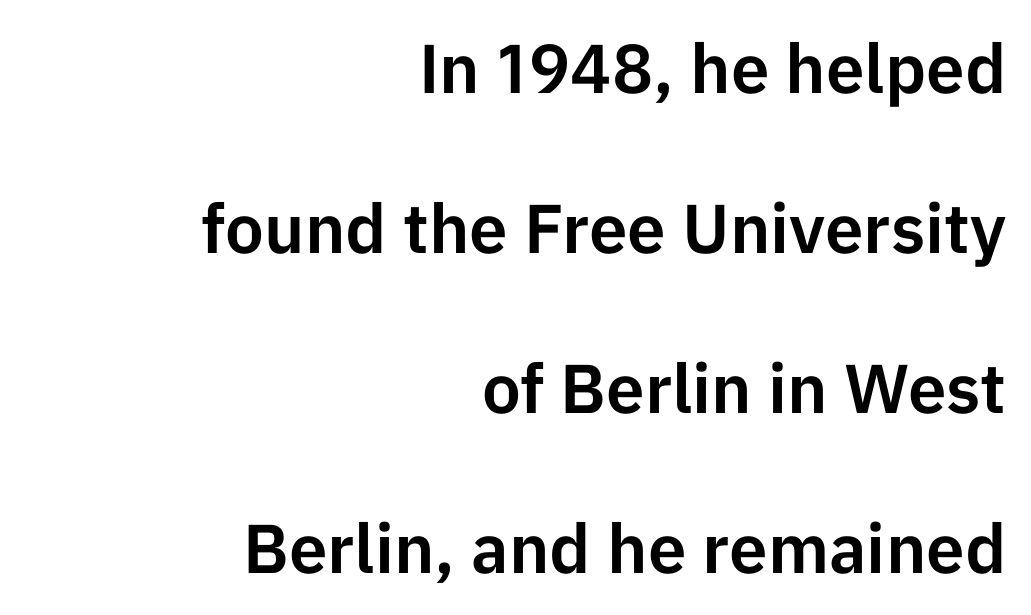
{"serif": "no", "italic": "no", "width": "normal", "stroke_contrast": "low", "x_height": "medium", "monospaced": "no", "underline": "no", "align": "right", "line_spacing": "loose", "line_spacing_ratio": 2.32, "letter_spacing": "normal", "letter_spacing_em": 0.0, "glyph_px": 69}
